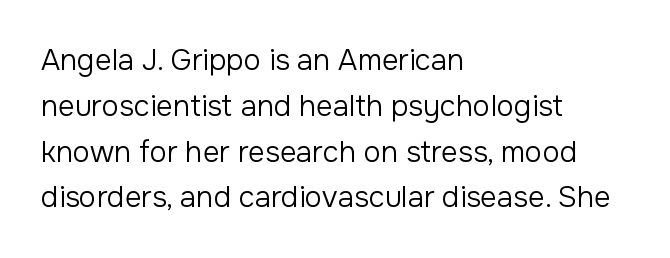
Observe the absence of serifs on each vertical stroke in this sample. Alignment: flush left. Descenders are the only things crossing below the line. This sample uses an upright cut, with every glyph sitting square on the baseline. Ink coverage per letter is moderate at most.
